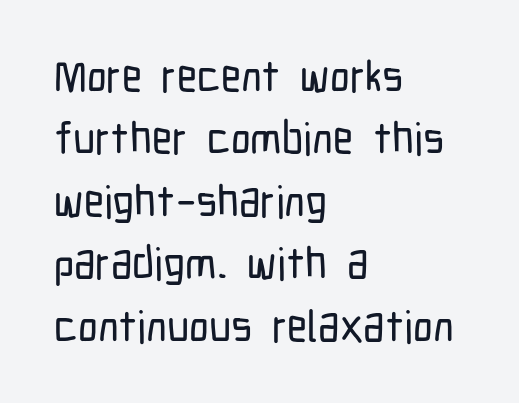
Each line starts at the same left margin while the right side varies. Quick note: not italic, upright. Tracking value appears to be zero — textbook default spacing. Honestly, there is no underline to notice here at all.
